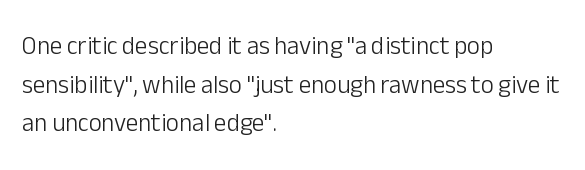
Notice how descenders clear the ascenders below comfortably — that's standard leading. Posture: vertical. Letter spacing: default. This rendering uses left alignment, leaving the right contour irregular.
